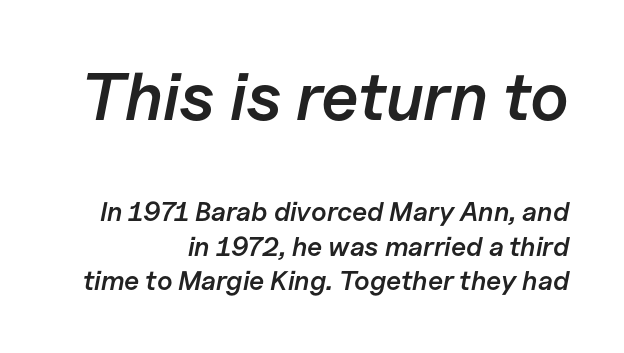
Q: Is the text bold? A: Semi-bold.
Q: Is the text italic (slanted)? A: Yes, it leans right by about 11 degrees.
Q: Is the text underlined? A: No.
Q: How is the paragraph aligned? A: Right-aligned.
Q: Is the spacing between letters normal or unusually wide? A: Normal.
Q: Is the spacing between lines tight, normal or loose? A: Normal.
Q: Which block of text is set in a larger size, the first (top) or the second (bottom)? A: The first (top) one.
Q: Width (condensed, normal, or wide)? A: Normal.
Q: Stroke contrast? A: Low.
Q: x-height? A: Medium.
Q: Monospaced? A: No.
